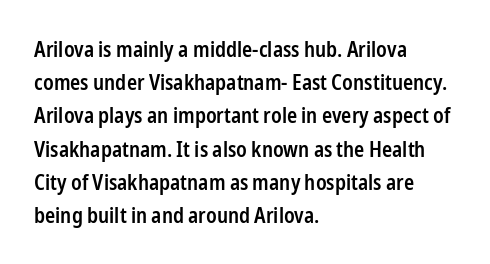
The image shows 21 px text type, upright; set left-aligned, normal line spacing (1.58x), normal letter spacing, not underlined.
